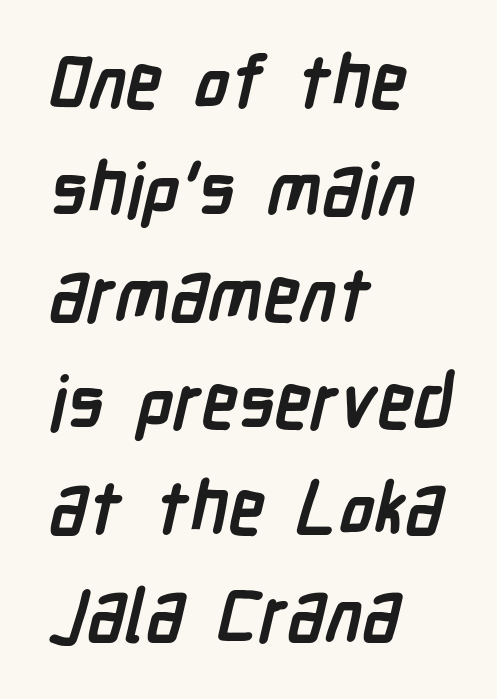
Q: Is the text bold? A: Yes.
Q: Is the typeface a serif or a sans-serif typeface? A: Sans-serif.
Q: Is the text underlined? A: No.
Q: How is the paragraph aligned? A: Left-aligned.
Q: Is the spacing between letters normal or unusually wide? A: Normal.
Q: Is the spacing between lines tight, normal or loose? A: Normal.
Q: Width (condensed, normal, or wide)? A: Condensed.
Q: Stroke contrast? A: Low.
Q: x-height? A: Medium.
Q: Monospaced? A: No.
